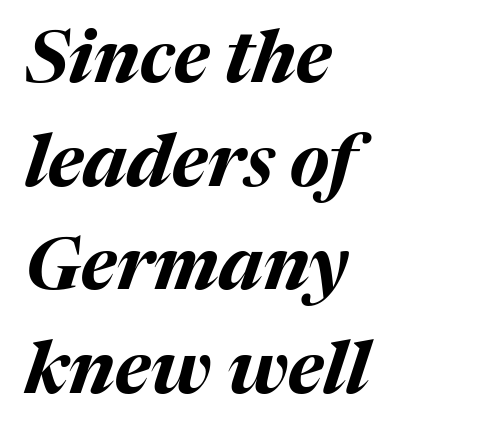
The image shows 73 px bold type, italic (leaning right); set left-aligned, normal line spacing (1.42x), normal letter spacing, not underlined; medium stroke contrast and a medium x-height.
